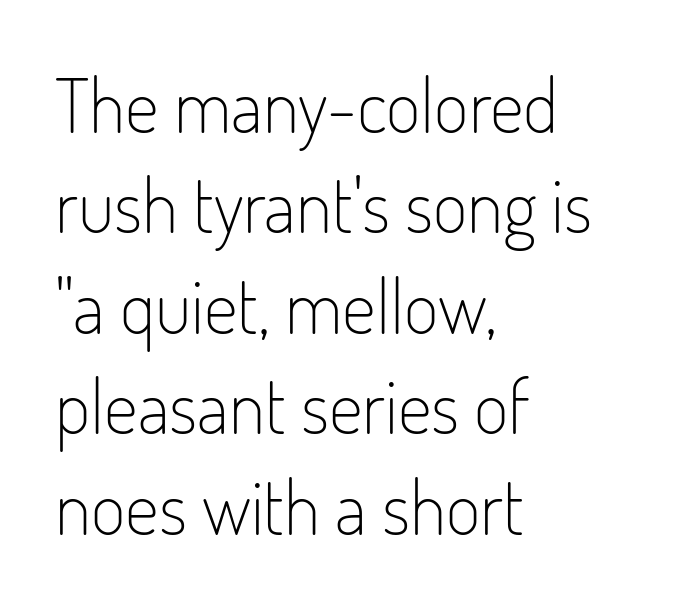
These lines sit exactly where default settings would place them. Classification — sans serif. Ascenders rise straight up at ninety degrees. Nobody drew a line under any word here. The lines are quadded left.
